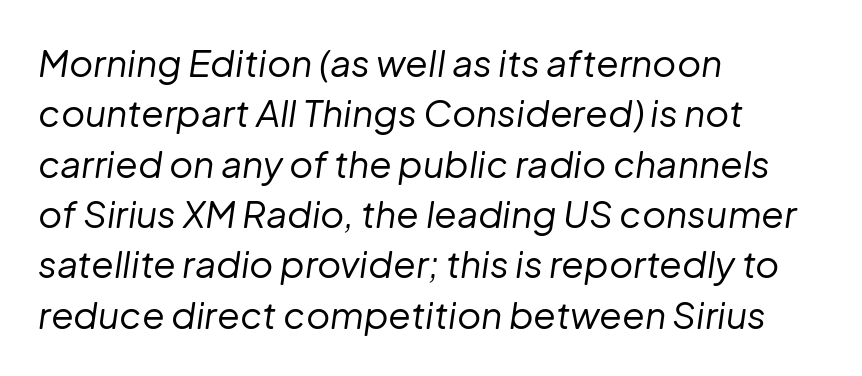
Nothing unusual about the tracking: characters are spaced as the font intends. Check under the words: just untouched page. What's the leading like? Ordinary, nothing unusual. The compositor pushed each line to the left boundary.
